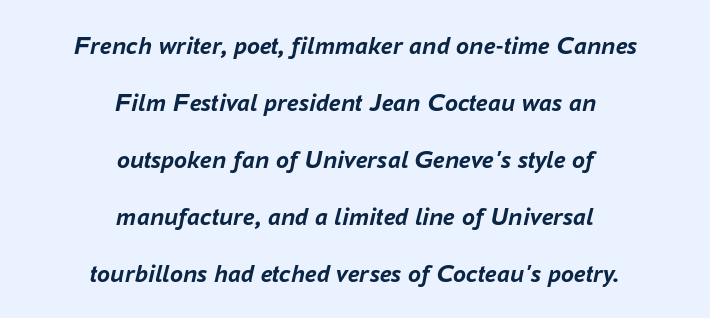
{"italic": "yes", "lean": "right", "slant_degrees": 16, "bold": "yes", "underline": "no", "align": "center", "line_spacing": "loose", "line_spacing_ratio": 2.19, "letter_spacing": "normal", "letter_spacing_em": 0.0, "glyph_px": 26}
